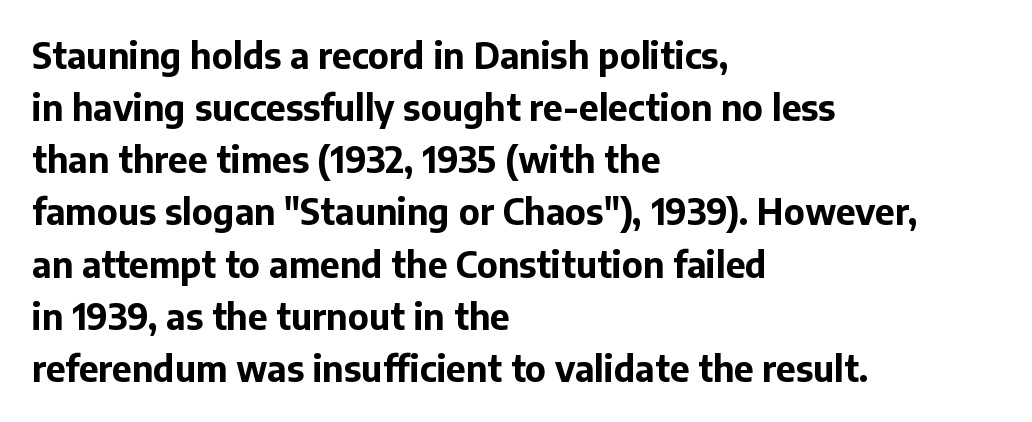
{"serif": "no", "italic": "no", "bold": "yes", "weight": "bold", "width": "normal", "stroke_contrast": "low", "x_height": "medium", "monospaced": "no", "underline": "no", "align": "left", "line_spacing": "normal", "line_spacing_ratio": 1.49, "letter_spacing": "normal", "letter_spacing_em": 0.0, "glyph_px": 35}
